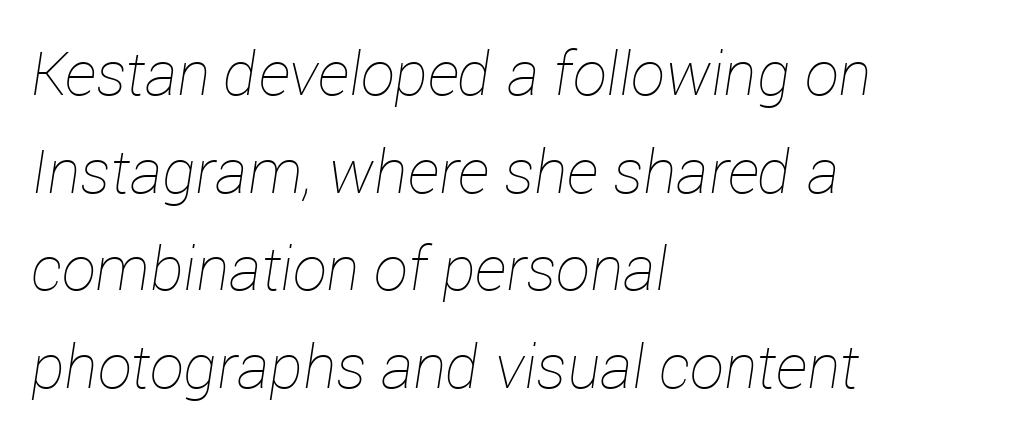
Q: Is the text bold? A: No.
Q: Is the text italic (slanted)? A: Yes, it leans right by about 12 degrees.
Q: Is the text underlined? A: No.
Q: How is the paragraph aligned? A: Left-aligned.
Q: Is the spacing between letters normal or unusually wide? A: Normal.
Q: Is the spacing between lines tight, normal or loose? A: Normal.
Q: Width (condensed, normal, or wide)? A: Normal.
Q: Stroke contrast? A: Low.
Q: x-height? A: Medium.
Q: Monospaced? A: No.
